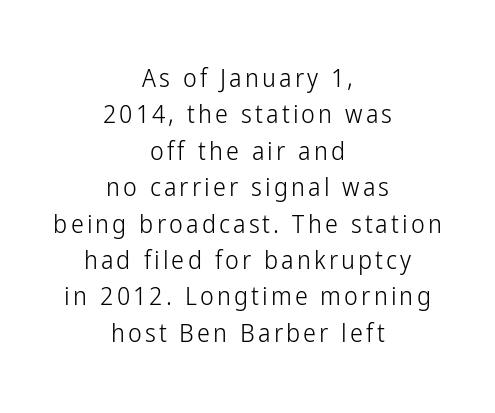
The image shows 26 px text type, upright; set centered, normal line spacing (1.4x), not underlined.
